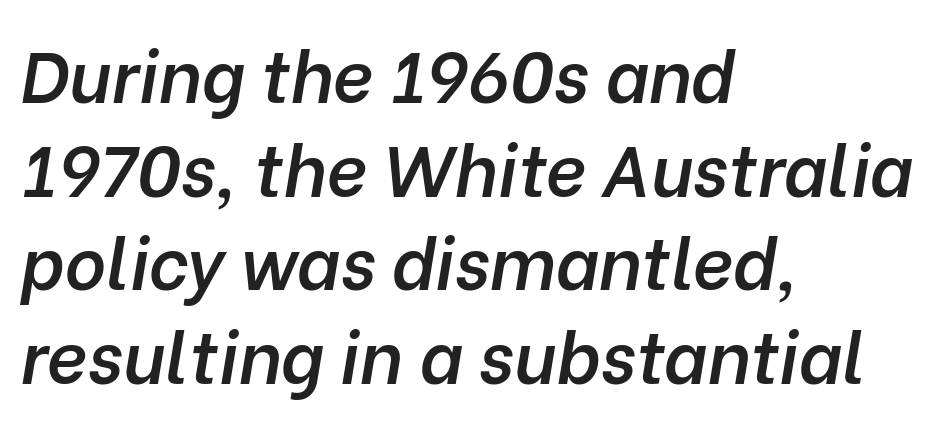
The letters sit at their default tracking, neither squeezed nor spread. Reading down the column, the eye jumps a familiar distance to each next line. The glyphs look as if they've been sheared to an angle. Plain, unruled lines of type. If you drew a ruler down the left edge, every line would touch it.
